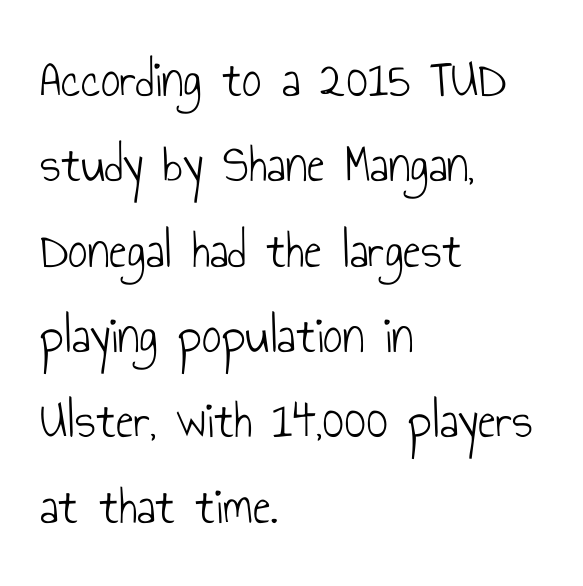
Q: Is the text bold? A: No.
Q: Is the text italic (slanted)? A: No, it is upright.
Q: Is the typeface a serif or a sans-serif typeface? A: Sans-serif.
Q: Is the text underlined? A: No.
Q: How is the paragraph aligned? A: Left-aligned.
Q: Is the spacing between letters normal or unusually wide? A: Normal.
Q: Is the spacing between lines tight, normal or loose? A: Normal.
Q: Width (condensed, normal, or wide)? A: Condensed.
Q: Stroke contrast? A: Low.
Q: x-height? A: Small.
Q: Monospaced? A: No.
